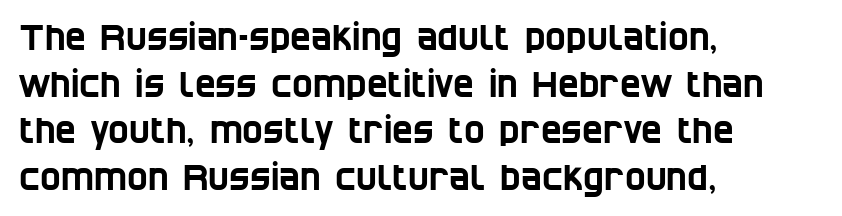
Q: Is the typeface a serif or a sans-serif typeface? A: Sans-serif.
Q: Is the text underlined? A: No.
Q: How is the paragraph aligned? A: Left-aligned.
Q: Is the spacing between letters normal or unusually wide? A: Normal.
Q: Is the spacing between lines tight, normal or loose? A: Normal.
Q: Width (condensed, normal, or wide)? A: Condensed.
Q: Stroke contrast? A: Low.
Q: x-height? A: Large.
Q: Monospaced? A: No.
